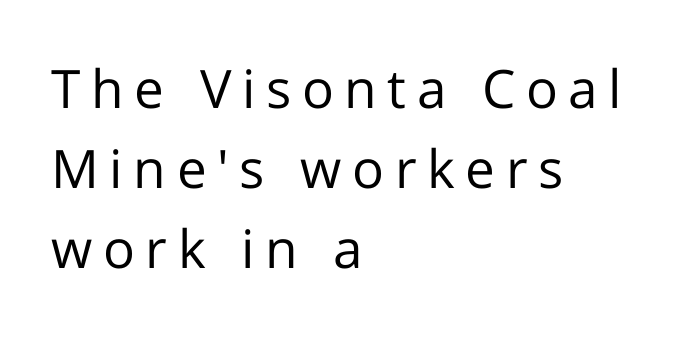
The image shows 53 px regular-weight sans-serif type, upright; set left-aligned, normal line spacing (1.51x), unusually wide letter spacing (+0.2 em), not underlined; low stroke contrast and a medium x-height.
